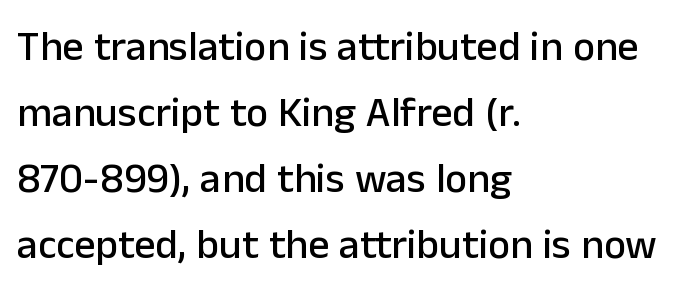
Q: Is the text italic (slanted)? A: No, it is upright.
Q: Is the typeface a serif or a sans-serif typeface? A: Sans-serif.
Q: Is the text underlined? A: No.
Q: How is the paragraph aligned? A: Left-aligned.
Q: Is the spacing between letters normal or unusually wide? A: Normal.
Q: Is the spacing between lines tight, normal or loose? A: Normal.
Q: Width (condensed, normal, or wide)? A: Normal.
Q: Stroke contrast? A: Low.
Q: x-height? A: Medium.
Q: Monospaced? A: No.
